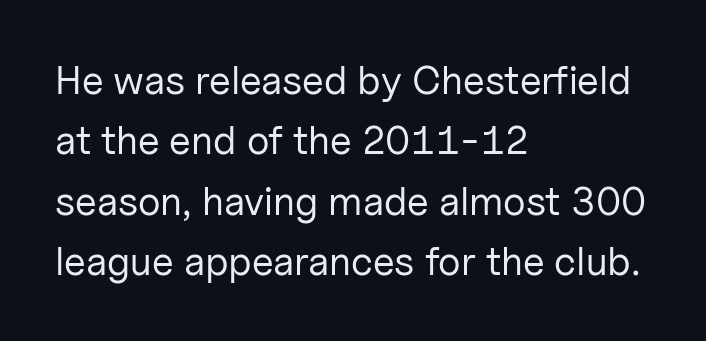
Q: Is the text bold? A: No.
Q: Is the text italic (slanted)? A: No, it is upright.
Q: Is the typeface a serif or a sans-serif typeface? A: Sans-serif.
Q: Is the text underlined? A: No.
Q: How is the paragraph aligned? A: Left-aligned.
Q: Is the spacing between letters normal or unusually wide? A: Normal.
Q: Is the spacing between lines tight, normal or loose? A: Normal.
Q: Width (condensed, normal, or wide)? A: Normal.
Q: Stroke contrast? A: Low.
Q: x-height? A: Medium.
Q: Monospaced? A: No.
